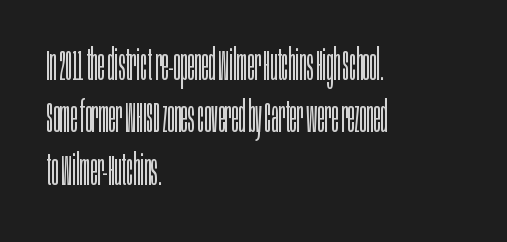
Q: Is the text bold? A: No.
Q: Is the text italic (slanted)? A: No, it is upright.
Q: Is the typeface a serif or a sans-serif typeface? A: Sans-serif.
Q: Is the text underlined? A: No.
Q: How is the paragraph aligned? A: Left-aligned.
Q: Is the spacing between letters normal or unusually wide? A: Normal.
Q: Is the spacing between lines tight, normal or loose? A: Normal.
Q: Width (condensed, normal, or wide)? A: Condensed.
Q: Stroke contrast? A: Low.
Q: x-height? A: Large.
Q: Monospaced? A: No.
